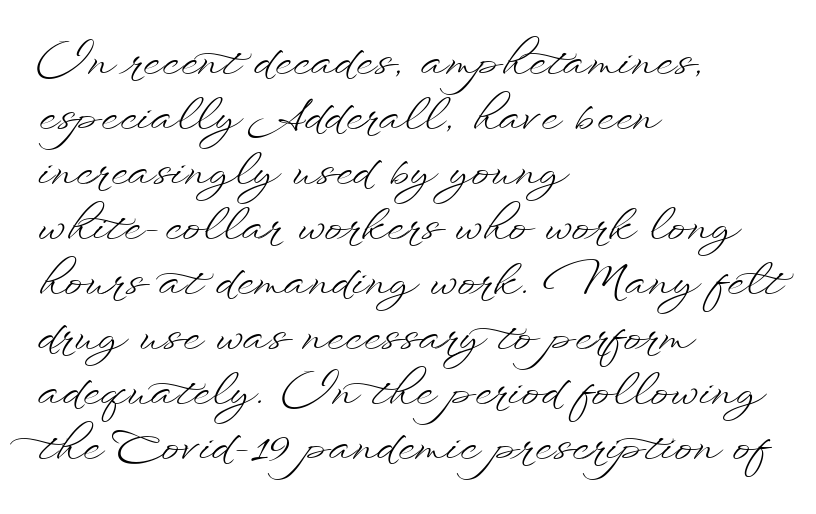
Q: Is the text bold? A: No.
Q: Is the text italic (slanted)? A: Yes.
Q: Is the text underlined? A: No.
Q: How is the paragraph aligned? A: Left-aligned.
Q: Is the spacing between letters normal or unusually wide? A: Normal.
Q: Is the spacing between lines tight, normal or loose? A: Normal.
Q: Width (condensed, normal, or wide)? A: Wide.
Q: Stroke contrast? A: Low.
Q: x-height? A: Small.
Q: Monospaced? A: No.
